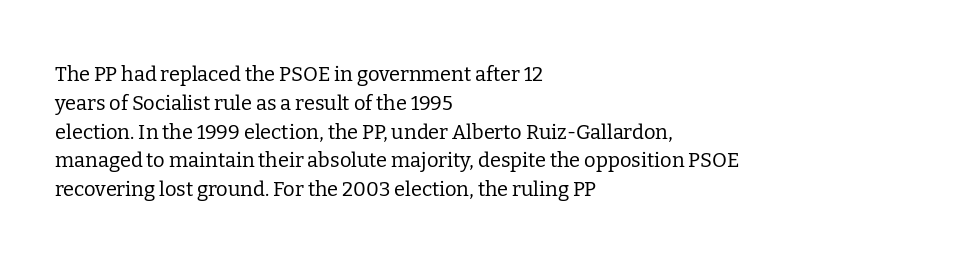
{"italic": "no", "bold": "no", "underline": "no", "align": "left", "line_spacing": "normal", "line_spacing_ratio": 1.44, "letter_spacing": "normal", "letter_spacing_em": 0.0, "glyph_px": 20}
